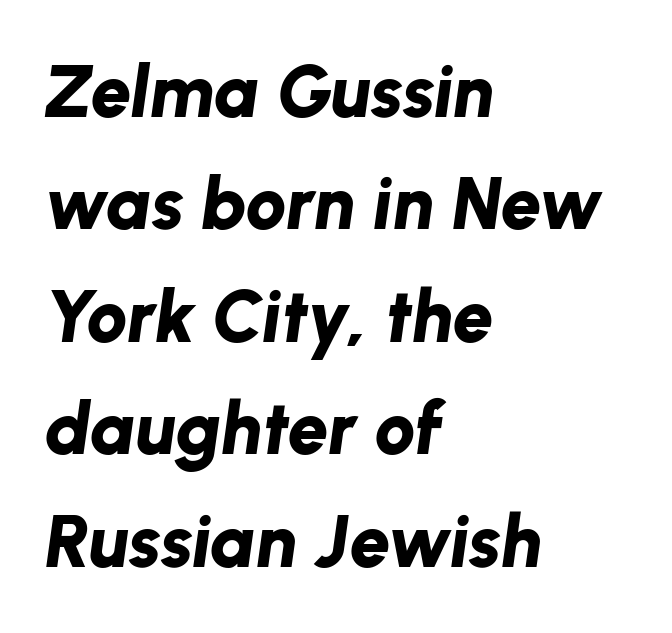
The text carries the slant typical of an italic or oblique font. This rendering uses left alignment, leaving the right contour irregular. A dark, heavy texture on the line: the type is bold. A normal amount of white space separates one row of letters from the next. The zone under the glyphs is completely vacant.
